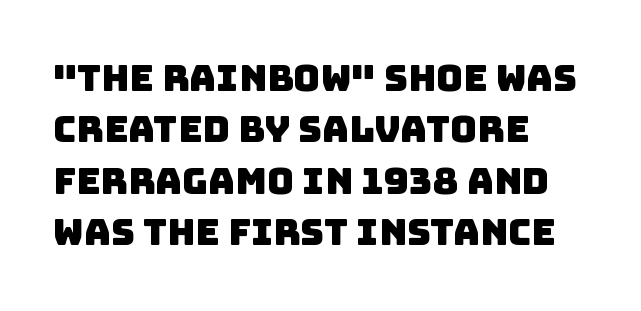
{"serif": "no", "width": "normal", "stroke_contrast": "low", "x_height": "large", "monospaced": "no", "underline": "no", "align": "left", "line_spacing": "normal", "line_spacing_ratio": 1.39, "letter_spacing": "normal", "letter_spacing_em": 0.0, "glyph_px": 37}
